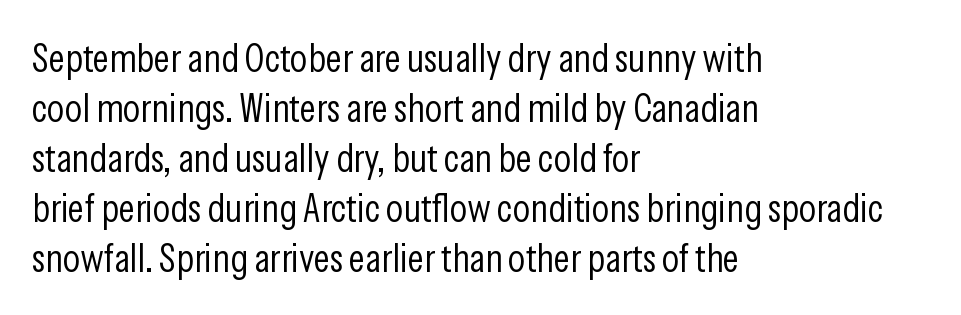
The image shows 40 px light, condensed sans-serif type, upright; set left-aligned, normal line spacing (1.25x), normal letter spacing, not underlined; low stroke contrast and a medium x-height.
